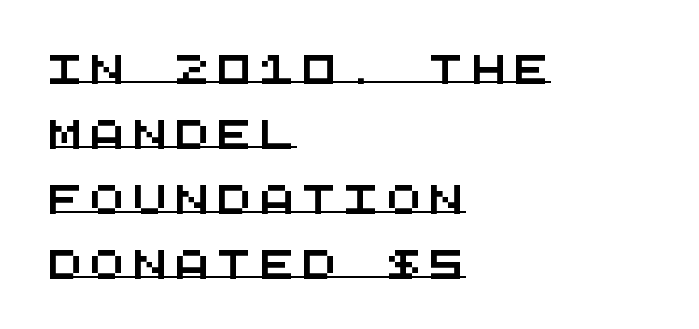
{"serif": "no", "width": "wide", "stroke_contrast": "medium", "x_height": "large", "monospaced": "yes", "underline": "yes", "align": "left", "line_spacing": "loose", "line_spacing_ratio": 2.24, "letter_spacing": "wide", "letter_spacing_em": 0.26, "glyph_px": 29}
